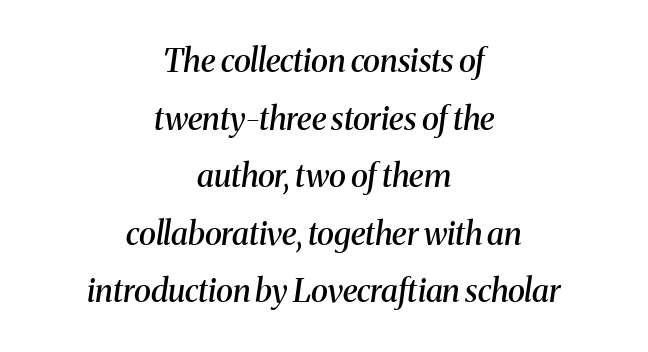
{"serif": "yes", "italic": "yes", "lean": "right", "slant_degrees": 8, "bold": "semi", "weight": "semibold", "width": "normal", "stroke_contrast": "medium", "x_height": "medium", "monospaced": "no", "underline": "no", "align": "center", "line_spacing_ratio": 1.8, "letter_spacing": "normal", "letter_spacing_em": 0.0, "glyph_px": 32}
